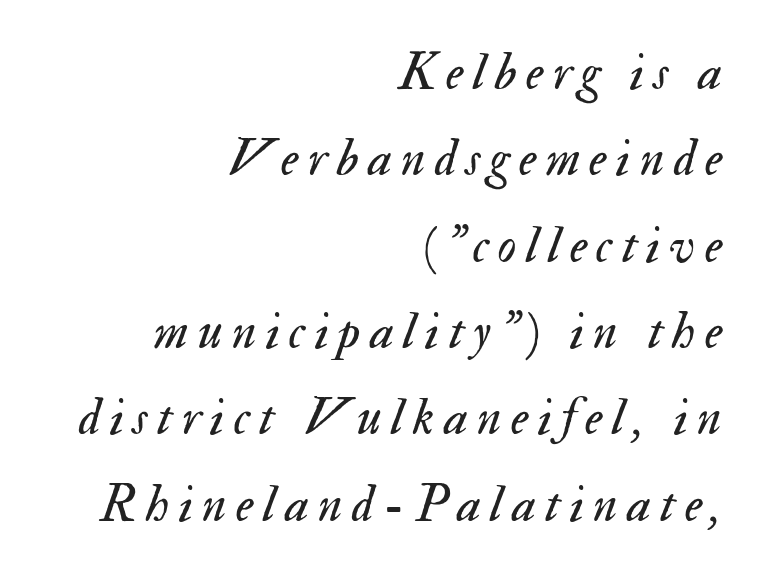
Q: Is the text bold? A: No.
Q: Is the text italic (slanted)? A: Yes, it leans right by about 17 degrees.
Q: Is the text underlined? A: No.
Q: How is the paragraph aligned? A: Right-aligned.
Q: Is the spacing between lines tight, normal or loose? A: Normal.
Q: Width (condensed, normal, or wide)? A: Normal.
Q: Stroke contrast? A: Medium.
Q: x-height? A: Small.
Q: Monospaced? A: No.
